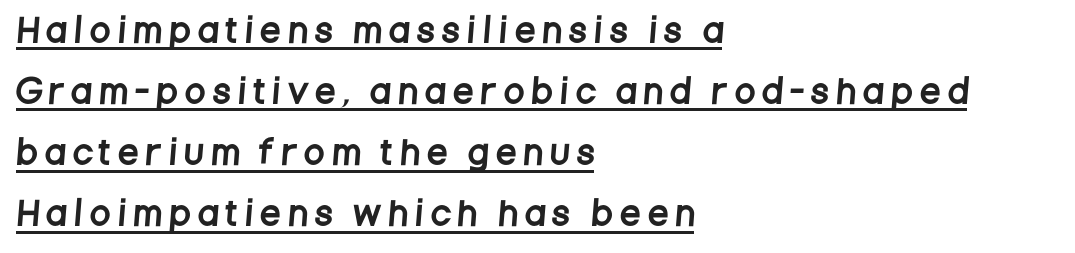
Notice how a bar underscores the lettering throughout. Unlike a traditional serif, this face leaves its strokes unadorned. What's the leading like? Stretched, with rows far apart. This rendering widens character spacing well past its baseline value. This rendering uses left alignment, leaving the right contour irregular.
